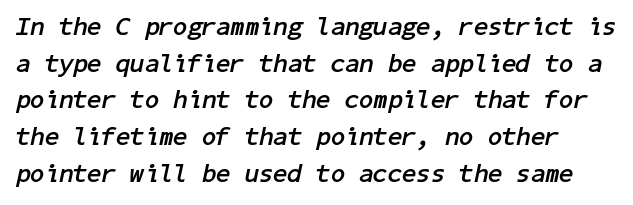
Q: Is the text bold? A: Yes.
Q: Is the text italic (slanted)? A: Yes, it leans right by about 11 degrees.
Q: Is the text underlined? A: No.
Q: Is the spacing between letters normal or unusually wide? A: Normal.
Q: Is the spacing between lines tight, normal or loose? A: Normal.
